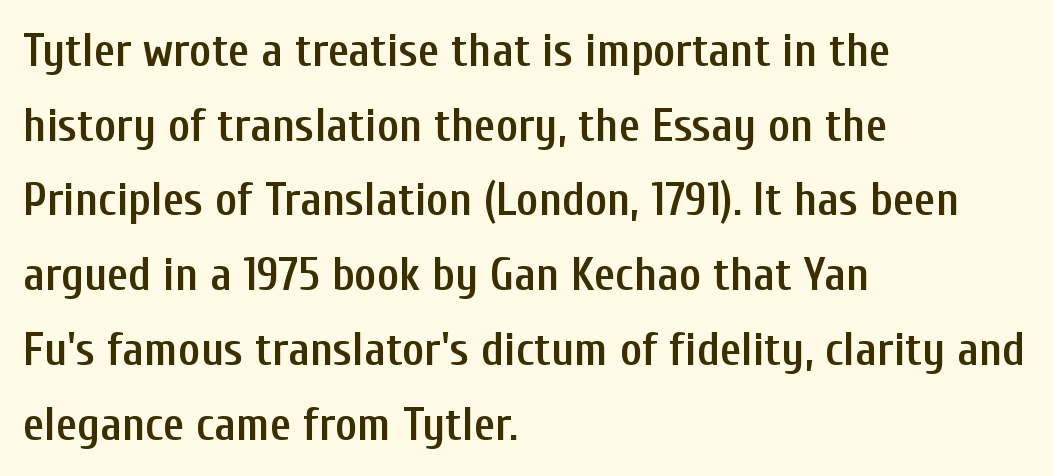
Q: Is the text bold? A: Semi-bold.
Q: Is the text italic (slanted)? A: No, it is upright.
Q: Is the typeface a serif or a sans-serif typeface? A: Sans-serif.
Q: Is the text underlined? A: No.
Q: How is the paragraph aligned? A: Left-aligned.
Q: Is the spacing between letters normal or unusually wide? A: Normal.
Q: Is the spacing between lines tight, normal or loose? A: Normal.
Q: Width (condensed, normal, or wide)? A: Condensed.
Q: Stroke contrast? A: Low.
Q: x-height? A: Medium.
Q: Monospaced? A: No.
